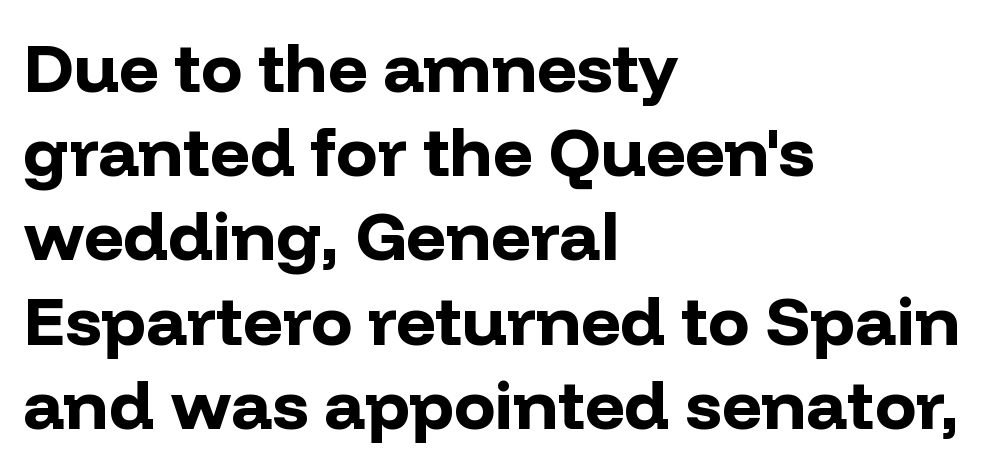
Q: Is the text bold? A: Yes.
Q: Is the text italic (slanted)? A: No, it is upright.
Q: Is the typeface a serif or a sans-serif typeface? A: Sans-serif.
Q: Is the text underlined? A: No.
Q: How is the paragraph aligned? A: Left-aligned.
Q: Is the spacing between letters normal or unusually wide? A: Normal.
Q: Width (condensed, normal, or wide)? A: Normal.
Q: Stroke contrast? A: Low.
Q: x-height? A: Medium.
Q: Monospaced? A: No.
